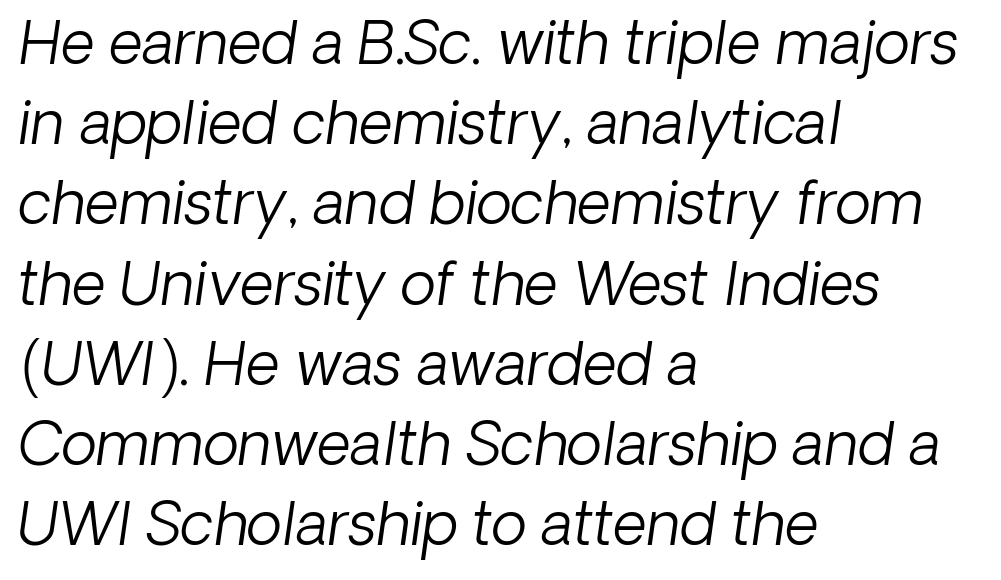
{"italic": "yes", "lean": "right", "slant_degrees": 8, "bold": "no", "weight": "light", "width": "normal", "stroke_contrast": "low", "x_height": "medium", "monospaced": "no", "underline": "no", "align": "left", "line_spacing": "normal", "line_spacing_ratio": 1.36, "letter_spacing": "normal", "letter_spacing_em": 0.0, "glyph_px": 59}
